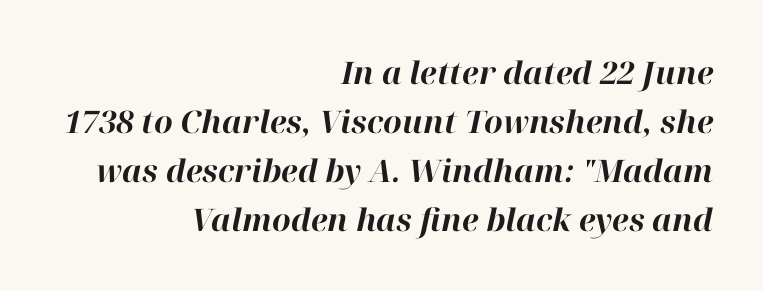
The image shows 31 px bold type, italic (leaning right); set right-aligned, normal line spacing (1.58x), normal letter spacing, not underlined; high stroke contrast and a medium x-height.
